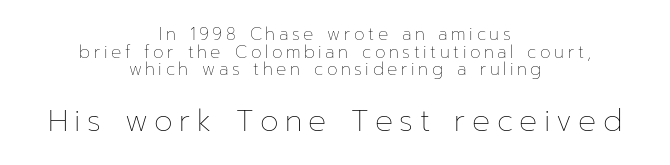
The image shows 30 px thin type, upright; set centered, tight line spacing (1.03x), unusually wide letter spacing (+0.21 em), not underlined; the second (bottom) block is 1.76x larger; low stroke contrast and a medium x-height.
